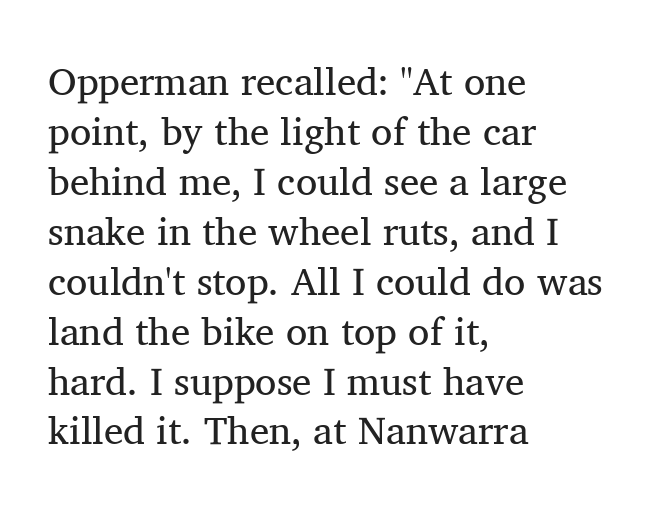
{"serif": "yes", "italic": "no", "bold": "no", "weight": "regular", "width": "normal", "stroke_contrast": "medium", "x_height": "medium", "monospaced": "no", "underline": "no", "align": "left", "line_spacing": "normal", "line_spacing_ratio": 1.28, "letter_spacing": "normal", "letter_spacing_em": 0.0, "glyph_px": 39}
